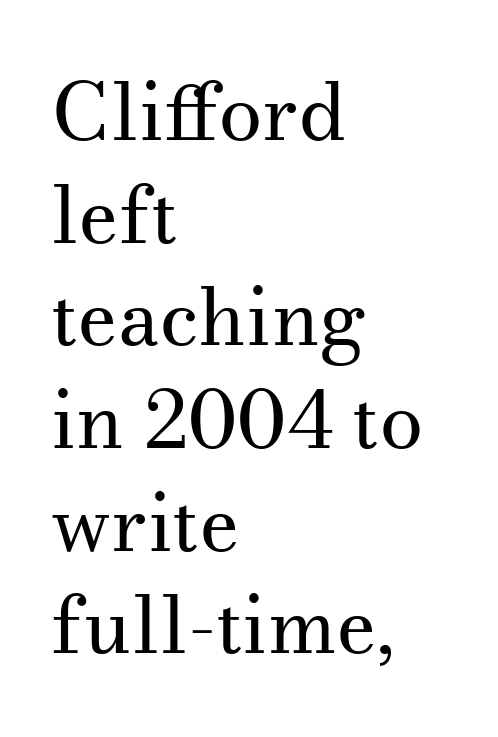
The image shows 79 px regular-weight serif type, upright; set left-aligned, normal line spacing (1.3x), normal letter spacing, not underlined; medium stroke contrast and a small x-height.
